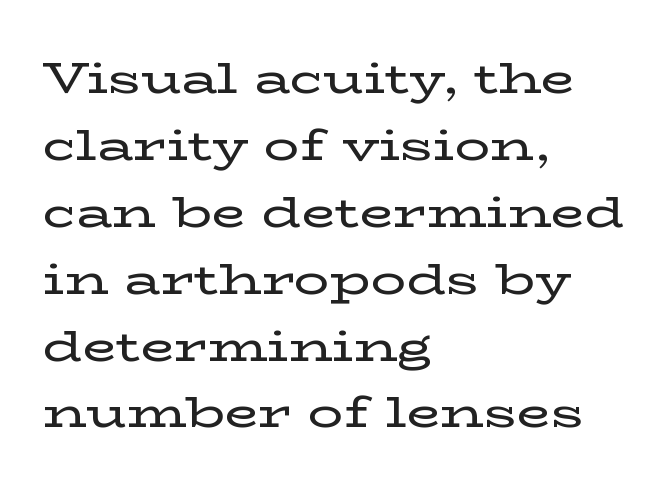
Q: Is the text italic (slanted)? A: No, it is upright.
Q: Is the typeface a serif or a sans-serif typeface? A: Serif.
Q: Is the text underlined? A: No.
Q: How is the paragraph aligned? A: Left-aligned.
Q: Is the spacing between letters normal or unusually wide? A: Normal.
Q: Is the spacing between lines tight, normal or loose? A: Normal.
Q: Width (condensed, normal, or wide)? A: Wide.
Q: Stroke contrast? A: Low.
Q: x-height? A: Medium.
Q: Monospaced? A: No.
